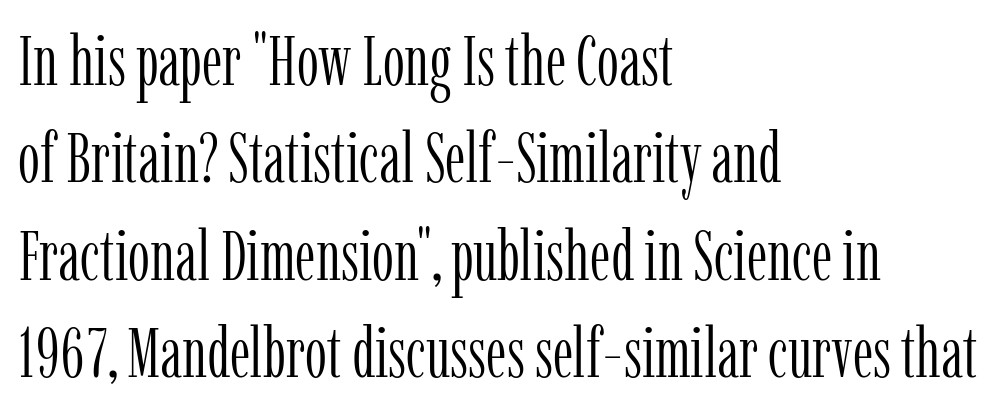
The image shows 70 px light, condensed serif type, upright; set left-aligned, normal line spacing (1.39x), normal letter spacing, not underlined; low stroke contrast and a medium x-height.
